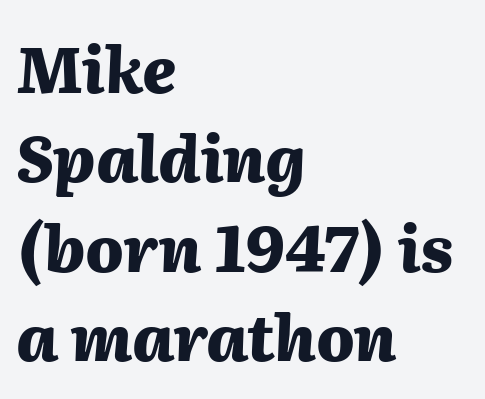
The image shows 63 px heavy type, italic (leaning right); set left-aligned, normal line spacing (1.42x), normal letter spacing, not underlined; medium stroke contrast and a medium x-height.
